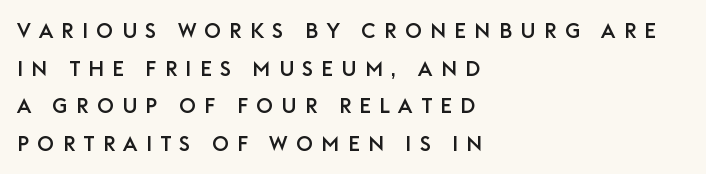
Check under the words: just untouched page. No italicization has been applied; the sample stays upright. Notice how the passage keeps a crisp vertical edge on the left only. Letter spacing: wide.
